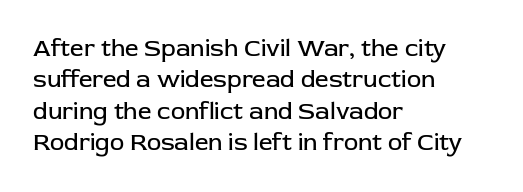
Q: Is the text bold? A: No.
Q: Is the text italic (slanted)? A: No, it is upright.
Q: Is the text underlined? A: No.
Q: How is the paragraph aligned? A: Left-aligned.
Q: Is the spacing between letters normal or unusually wide? A: Normal.
Q: Is the spacing between lines tight, normal or loose? A: Normal.
